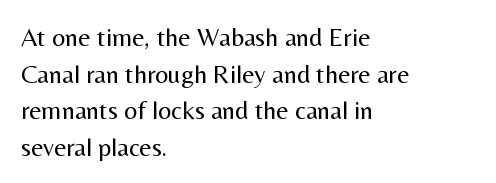
{"italic": "no", "bold": "no", "underline": "no", "align": "left", "line_spacing": "normal", "line_spacing_ratio": 1.41, "letter_spacing": "normal", "letter_spacing_em": 0.0, "glyph_px": 26}
